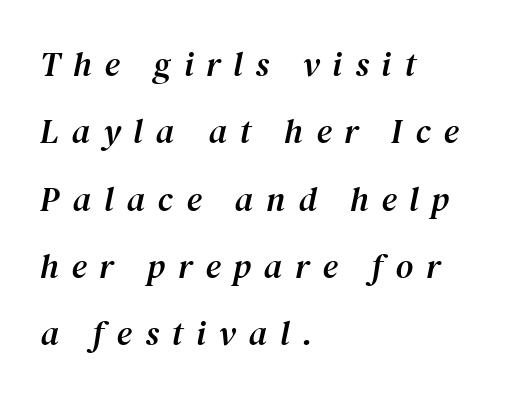
Q: Is the text italic (slanted)? A: Yes, it leans right by about 12 degrees.
Q: Is the typeface a serif or a sans-serif typeface? A: Serif.
Q: Is the text underlined? A: No.
Q: How is the paragraph aligned? A: Left-aligned.
Q: Is the spacing between letters normal or unusually wide? A: Unusually wide.
Q: Is the spacing between lines tight, normal or loose? A: Loose.
Q: Width (condensed, normal, or wide)? A: Normal.
Q: Stroke contrast? A: Medium.
Q: x-height? A: Medium.
Q: Monospaced? A: No.
